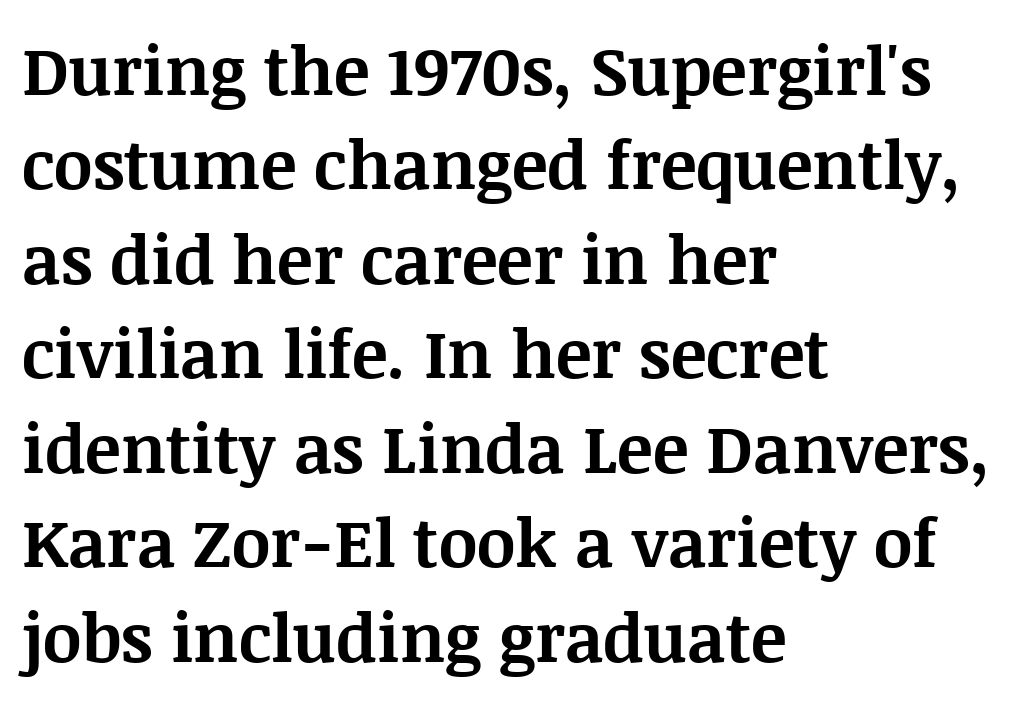
The baseline area is clear. All the whitespace from short lines collects on the right. Observe the ordinary spacing: letters are neighbours, not strangers. Set as a true bold cut, around the 700 mark. These lines are composed in type with serifs.
